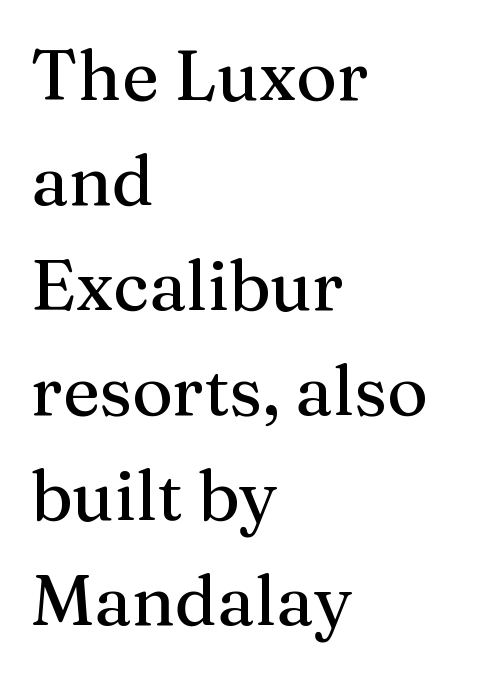
Is there any slant? The stems are plumb. Regarding leading, the lines here are spaced in the standard way. Caption: standard tracking, unaltered. Think of a printed novel: that variable character pitch is what you see here. The space beneath each line is pristine and unruled.
